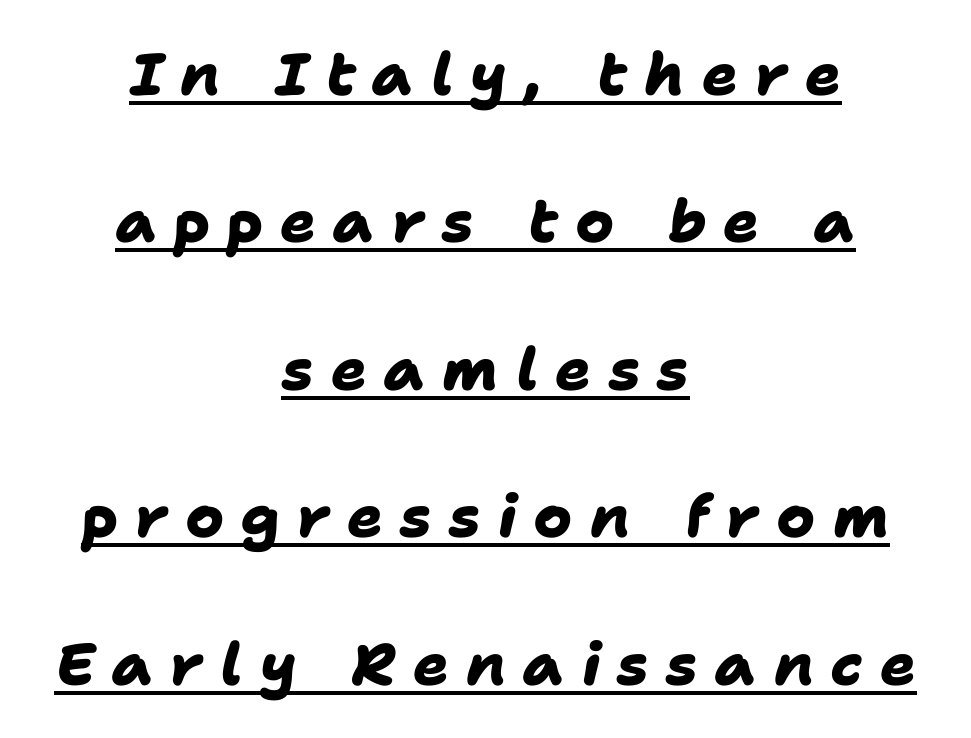
Q: Is the text bold? A: Yes.
Q: Is the typeface a serif or a sans-serif typeface? A: Sans-serif.
Q: Is the text underlined? A: Yes.
Q: How is the paragraph aligned? A: Centered.
Q: Is the spacing between letters normal or unusually wide? A: Unusually wide.
Q: Is the spacing between lines tight, normal or loose? A: Loose.
Q: Width (condensed, normal, or wide)? A: Normal.
Q: Stroke contrast? A: Low.
Q: x-height? A: Medium.
Q: Monospaced? A: No.
